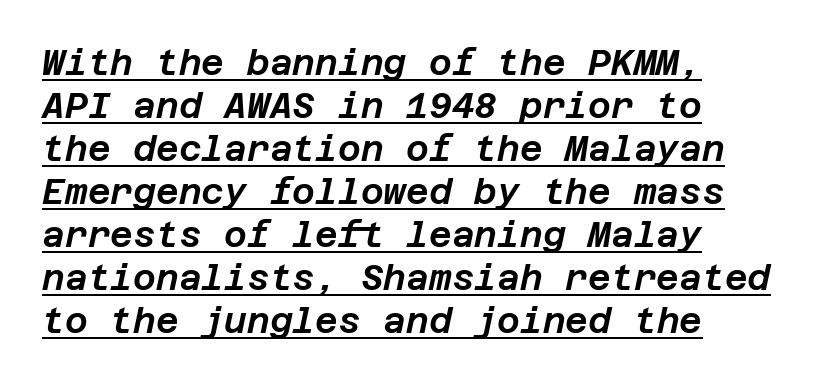
Q: Is the text italic (slanted)? A: Yes, it leans right by about 12 degrees.
Q: Is the text underlined? A: Yes.
Q: How is the paragraph aligned? A: Left-aligned.
Q: Is the spacing between letters normal or unusually wide? A: Normal.
Q: Width (condensed, normal, or wide)? A: Normal.
Q: Stroke contrast? A: Low.
Q: x-height? A: Large.
